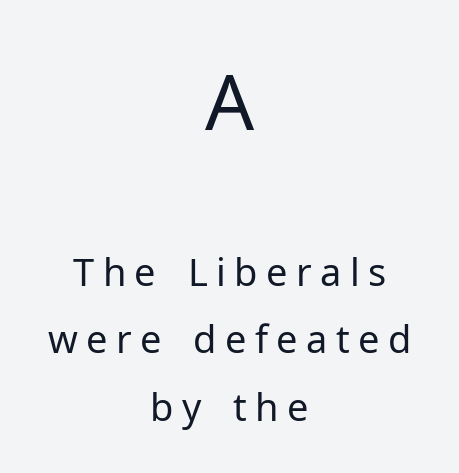
The rendering shows plain stroke endings on the letterforms — a sans-serif design. Summary of weight: not heavy and not bold. The tracking jumps out immediately: characters are airy and widely separated. Line starts and ends both wander, symmetrically.
